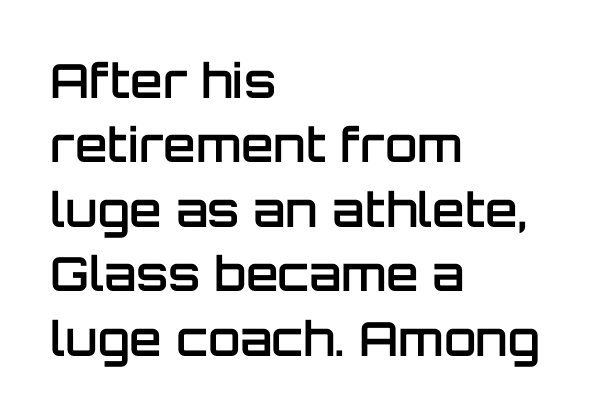
{"serif": "no", "italic": "no", "bold": "semi", "weight": "semibold", "width": "normal", "stroke_contrast": "low", "x_height": "large", "monospaced": "no", "underline": "no", "align": "left", "line_spacing": "normal", "line_spacing_ratio": 1.37, "letter_spacing": "normal", "letter_spacing_em": 0.0, "glyph_px": 47}
